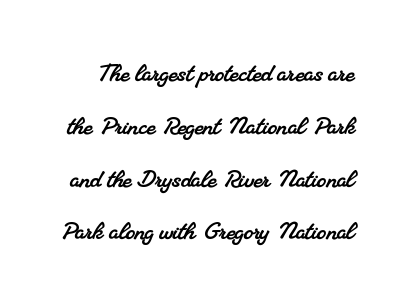
Q: Is the typeface a serif or a sans-serif typeface? A: Serif.
Q: Is the text underlined? A: No.
Q: Is the spacing between letters normal or unusually wide? A: Normal.
Q: Width (condensed, normal, or wide)? A: Normal.
Q: Stroke contrast? A: Medium.
Q: x-height? A: Small.
Q: Monospaced? A: No.
